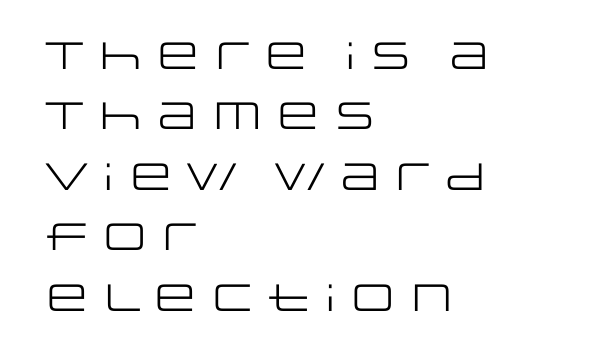
The font family rendered here belongs to the sans-serif group. These lines sit exactly where default settings would place them. Every stem runs plumb, perpendicular to the baseline. Nothing unusual about the tracking: characters are spaced as the font intends. The letters look calm and open, with moderate or lighter stems. Do the characters align in a grid? No, the font is proportional.
